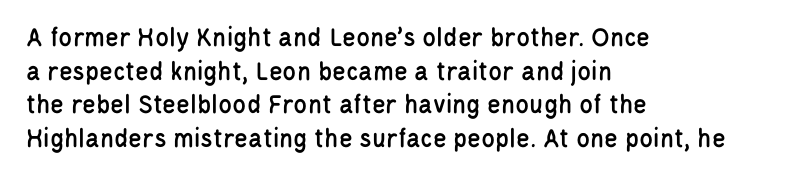
{"serif": "no", "italic": "no", "width": "condensed", "stroke_contrast": "low", "x_height": "large", "monospaced": "no", "underline": "no", "align": "left", "line_spacing_ratio": 1.2, "letter_spacing": "normal", "letter_spacing_em": 0.0, "glyph_px": 28}
